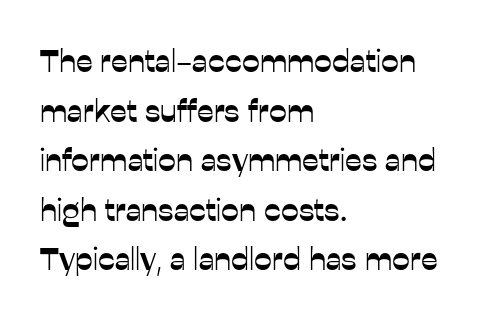
Q: Is the text italic (slanted)? A: No, it is upright.
Q: Is the typeface a serif or a sans-serif typeface? A: Sans-serif.
Q: Is the text underlined? A: No.
Q: How is the paragraph aligned? A: Left-aligned.
Q: Is the spacing between letters normal or unusually wide? A: Normal.
Q: Is the spacing between lines tight, normal or loose? A: Normal.
Q: Width (condensed, normal, or wide)? A: Normal.
Q: Stroke contrast? A: Low.
Q: x-height? A: Medium.
Q: Monospaced? A: No.
